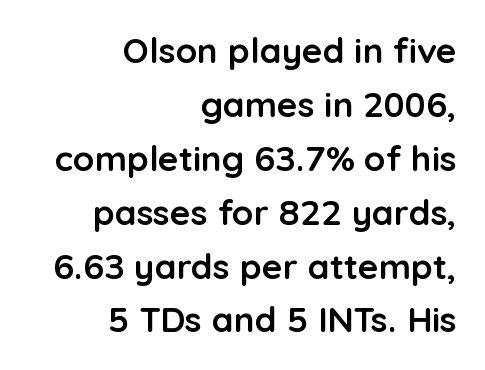
Each word holds together tightly as a unit, with standard inter-letter gaps. The space between consecutive lines is moderate. Emphasis by weight is at full strength: bold. Each letter's strokes conclude bluntly, with no projecting serifs.
